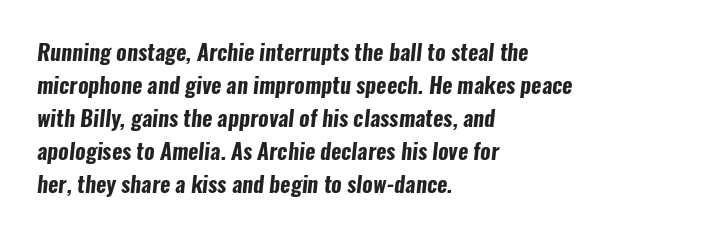
The image shows 22 px bold type; set left-aligned, normal line spacing (1.5x), normal letter spacing, not underlined.
